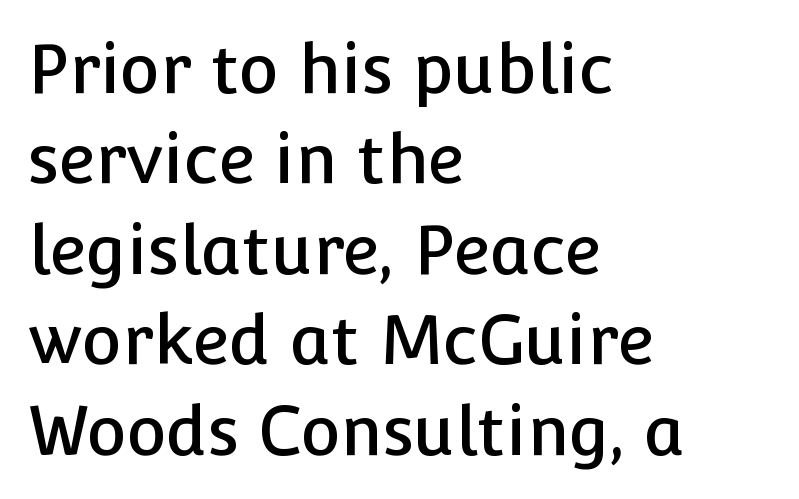
If you drew a ruler down the left edge, every line would touch it. Does the leading feel generous? No, just average. Is this a fixed-width face? No — the glyphs have proportional, varying widths. Only glyphs here, with clear space below each row.
